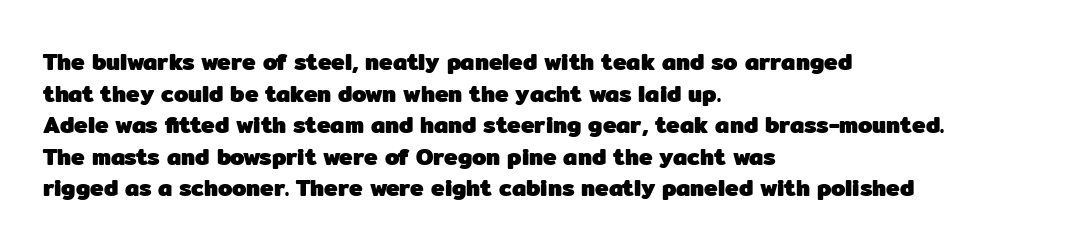
The image shows 23 px bold type, upright; set left-aligned, normal line spacing (1.37x), normal letter spacing, not underlined.
